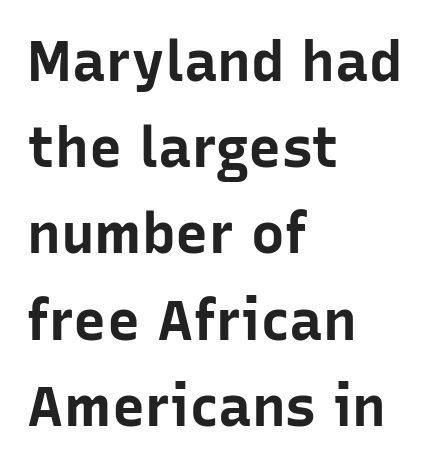
Q: Is the text bold? A: Yes.
Q: Is the text italic (slanted)? A: No, it is upright.
Q: Is the typeface a serif or a sans-serif typeface? A: Sans-serif.
Q: Is the text underlined? A: No.
Q: How is the paragraph aligned? A: Left-aligned.
Q: Is the spacing between letters normal or unusually wide? A: Normal.
Q: Is the spacing between lines tight, normal or loose? A: Normal.
Q: Width (condensed, normal, or wide)? A: Normal.
Q: Stroke contrast? A: Low.
Q: x-height? A: Medium.
Q: Monospaced? A: No.
